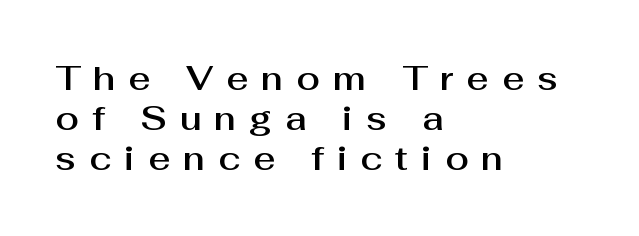
This sample uses a sans-serif face. The face used here is proportionally spaced, like ordinary book or web type. Is the letter spacing exaggerated? Yes — the characters are pushed far apart. A typesetter would mark this as roman, not italic. Bare-footed words on every line.
